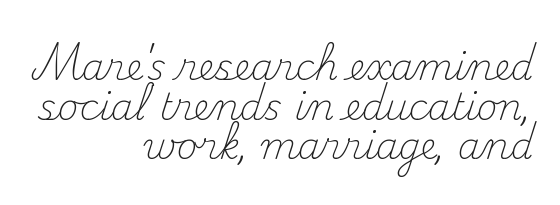
A typesetter would label this face a serif. Very little white space separates one row of letters from the next. Has an underline been added? It has not. Note the varied advance widths — an 'i' is clearly narrower than an 'm'.
